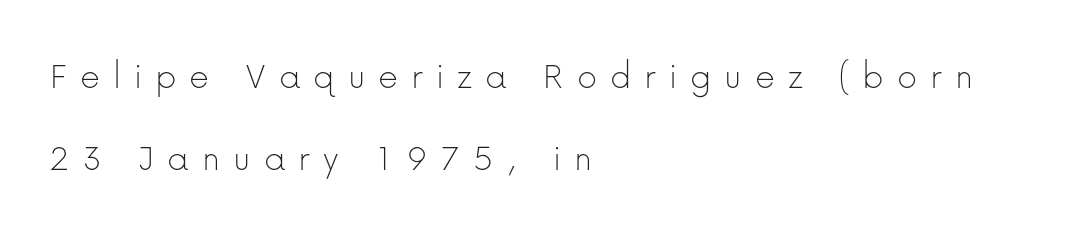
{"serif": "no", "italic": "no", "bold": "no", "weight": "thin", "width": "normal", "stroke_contrast": "low", "x_height": "medium", "monospaced": "no", "underline": "no", "align": "left", "line_spacing": "loose", "line_spacing_ratio": 2.11, "letter_spacing": "wide", "letter_spacing_em": 0.33, "glyph_px": 39}
